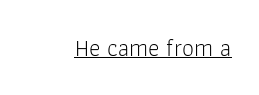
Underlined type. When letters stand straight like this, we call the style roman or upright. The line texture is even and compact thanks to regular tracking. The strokes carry an ordinary text weight at most.
